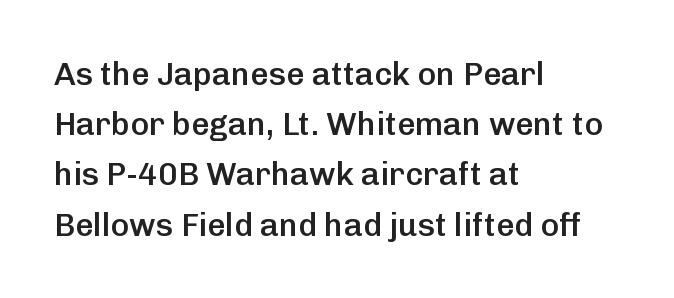
The image shows 32 px semibold sans-serif type, upright; set left-aligned, normal line spacing (1.57x), normal letter spacing, not underlined; low stroke contrast and a medium x-height.
